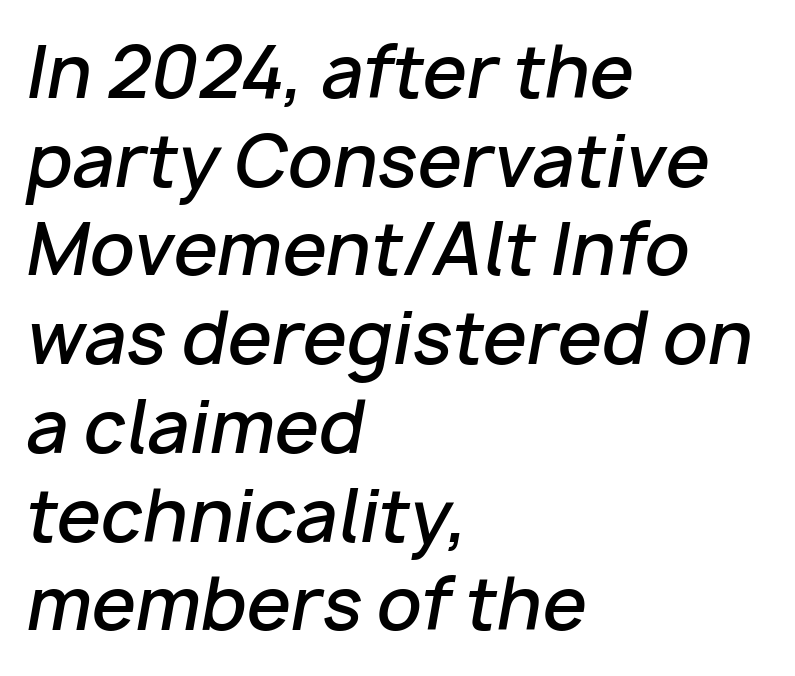
Q: Is the text bold? A: Semi-bold.
Q: Is the text italic (slanted)? A: Yes, it leans right by about 10 degrees.
Q: Is the text underlined? A: No.
Q: How is the paragraph aligned? A: Left-aligned.
Q: Is the spacing between letters normal or unusually wide? A: Normal.
Q: Is the spacing between lines tight, normal or loose? A: Normal.
Q: Width (condensed, normal, or wide)? A: Normal.
Q: Stroke contrast? A: Low.
Q: x-height? A: Medium.
Q: Monospaced? A: No.
